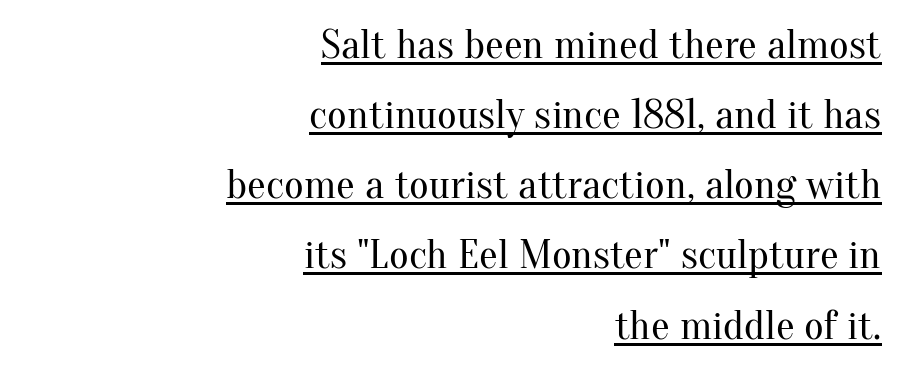
The letters advance in unequal steps, a hallmark of proportional type. Characters remain perfectly vertical along every line. The weight would be labelled regular, book, light, or lighter still. Does the leading feel generous? No, just average. Decoration check: the copy is underlined. A flush-right, rag-left setting is used for this passage.
